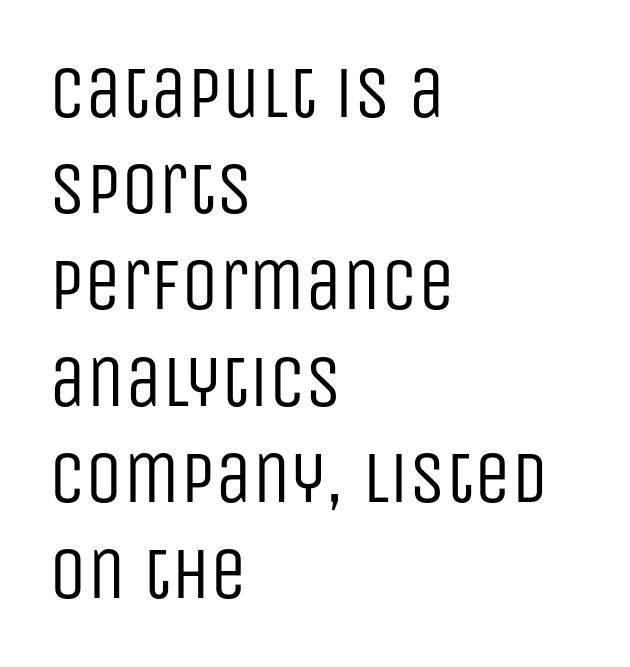
The image shows 74 px regular-weight, condensed sans-serif type, upright; set left-aligned, normal line spacing (1.3x), normal letter spacing, not underlined; low stroke contrast and a large x-height.
